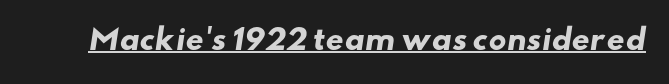
{"serif": "no", "bold": "yes", "weight": "heavy", "width": "wide", "stroke_contrast": "low", "x_height": "small", "monospaced": "no", "underline": "yes", "letter_spacing": "normal", "letter_spacing_em": 0.0, "glyph_px": 28}
